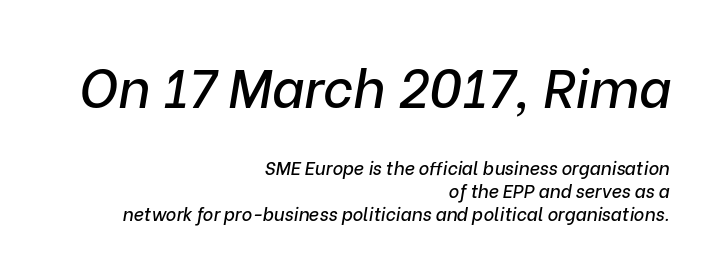
The letters are slanted; this is an italic face. The specimen omits any rule beneath the text block's lines. Interline gaps are of average width in this sample. Note the varied advance widths — an 'i' is clearly narrower than an 'm'.
